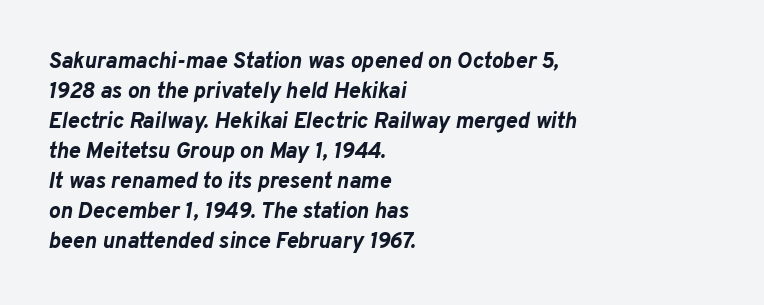
Q: Is the text bold? A: Yes.
Q: Is the text italic (slanted)? A: Yes, it leans right by about 10 degrees.
Q: Is the text underlined? A: No.
Q: How is the paragraph aligned? A: Left-aligned.
Q: Is the spacing between letters normal or unusually wide? A: Normal.
Q: Is the spacing between lines tight, normal or loose? A: Normal.
